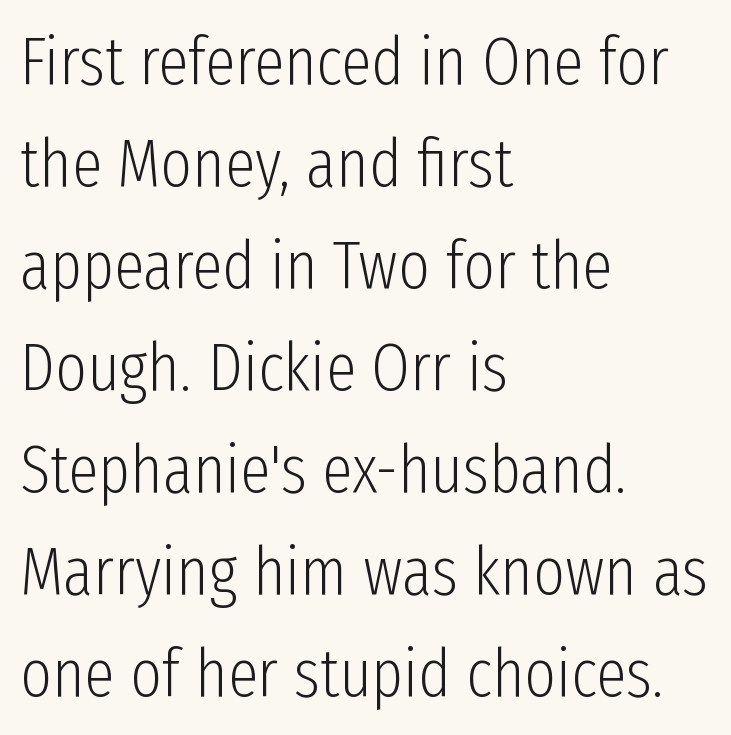
{"serif": "no", "italic": "no", "bold": "no", "weight": "light", "width": "condensed", "stroke_contrast": "low", "x_height": "medium", "monospaced": "no", "underline": "no", "align": "left", "line_spacing": "normal", "line_spacing_ratio": 1.5, "letter_spacing": "normal", "letter_spacing_em": 0.0, "glyph_px": 68}
